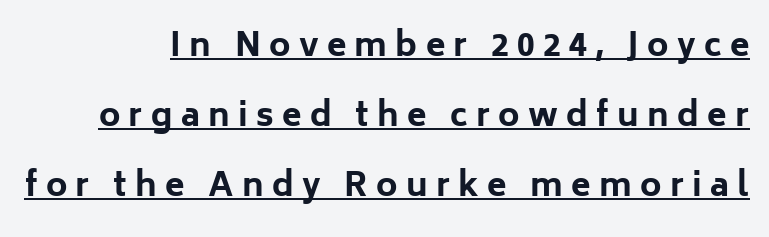
{"serif": "no", "italic": "no", "bold": "yes", "weight": "bold", "width": "normal", "stroke_contrast": "low", "x_height": "medium", "monospaced": "no", "underline": "yes", "align": "right", "line_spacing": "loose", "line_spacing_ratio": 2.18, "letter_spacing": "wide", "letter_spacing_em": 0.26, "glyph_px": 32}
